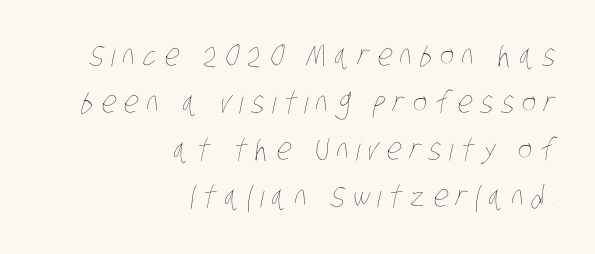
Q: Is the text bold? A: No.
Q: Is the text underlined? A: No.
Q: How is the paragraph aligned? A: Right-aligned.
Q: Is the spacing between letters normal or unusually wide? A: Unusually wide.
Q: Is the spacing between lines tight, normal or loose? A: Normal.
Q: Width (condensed, normal, or wide)? A: Condensed.
Q: Stroke contrast? A: Low.
Q: x-height? A: Large.
Q: Monospaced? A: No.
